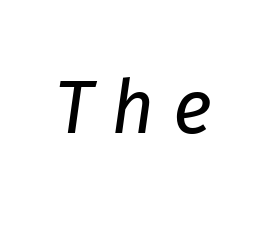
Q: Is the text bold? A: No.
Q: Is the text italic (slanted)? A: Yes, it leans right by about 8 degrees.
Q: Is the text underlined? A: No.
Q: Is the spacing between letters normal or unusually wide? A: Unusually wide.
Q: Width (condensed, normal, or wide)? A: Normal.
Q: Stroke contrast? A: Low.
Q: x-height? A: Medium.
Q: Monospaced? A: No.
